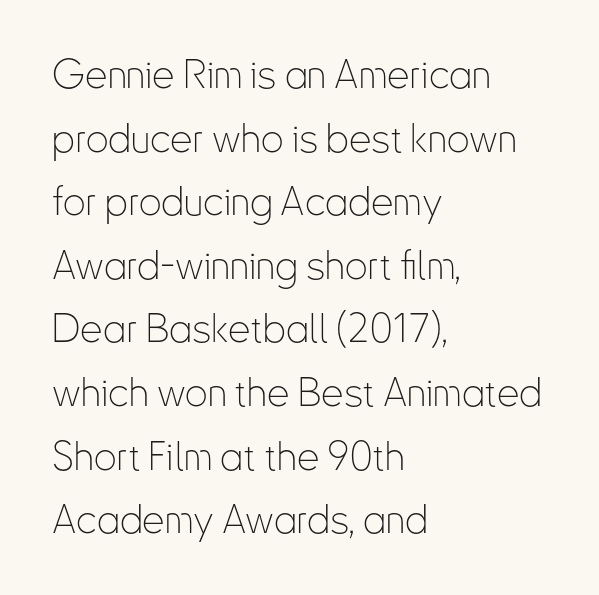
The image shows 40 px thin, condensed sans-serif type, upright; set left-aligned, normal line spacing (1.59x), normal letter spacing, not underlined; low stroke contrast and a small x-height.
